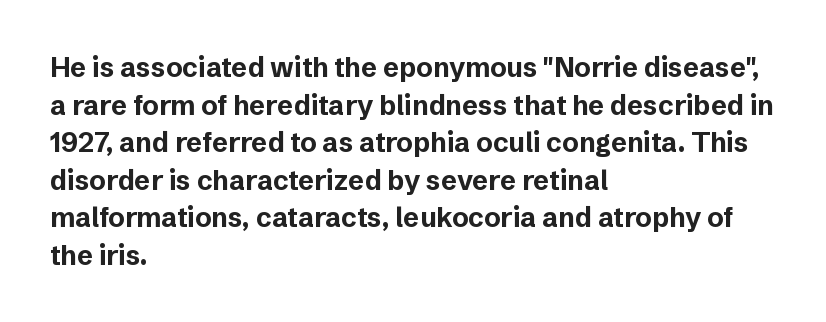
The image shows 27 px bold type, upright; set left-aligned, normal line spacing (1.39x), normal letter spacing, not underlined.
